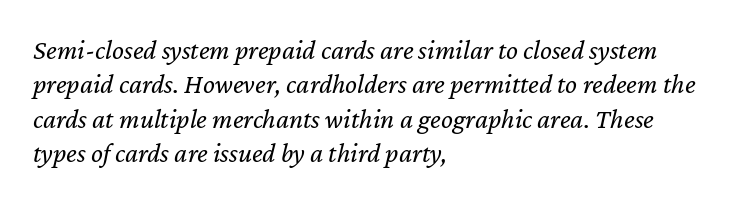
Q: Is the text bold? A: No.
Q: Is the text italic (slanted)? A: Yes, it leans right by about 12 degrees.
Q: Is the text underlined? A: No.
Q: How is the paragraph aligned? A: Left-aligned.
Q: Is the spacing between letters normal or unusually wide? A: Normal.
Q: Width (condensed, normal, or wide)? A: Normal.
Q: Stroke contrast? A: Low.
Q: x-height? A: Medium.
Q: Monospaced? A: No.
